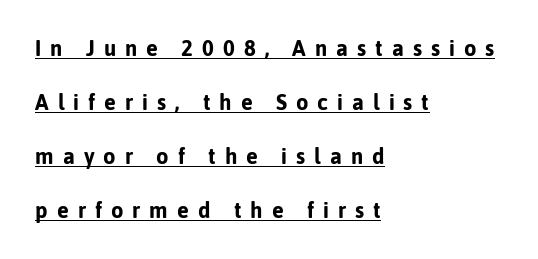
{"italic": "no", "bold": "yes", "underline": "yes", "align": "left", "line_spacing": "loose", "line_spacing_ratio": 2.46, "letter_spacing": "wide", "letter_spacing_em": 0.41, "glyph_px": 22}
